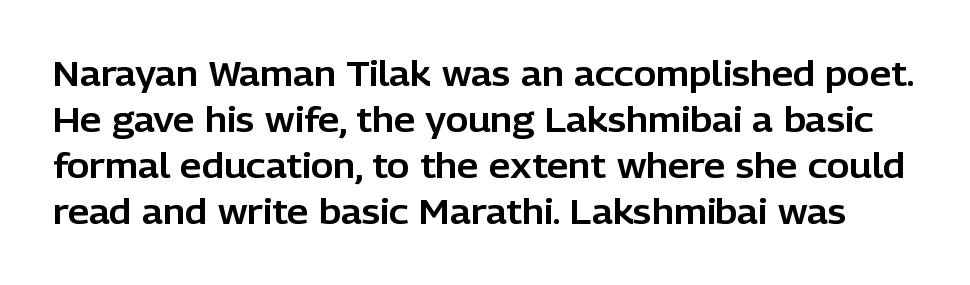
{"serif": "no", "italic": "no", "width": "normal", "stroke_contrast": "low", "x_height": "medium", "monospaced": "no", "underline": "no", "line_spacing": "normal", "line_spacing_ratio": 1.35, "letter_spacing": "normal", "letter_spacing_em": 0.0, "glyph_px": 34}
